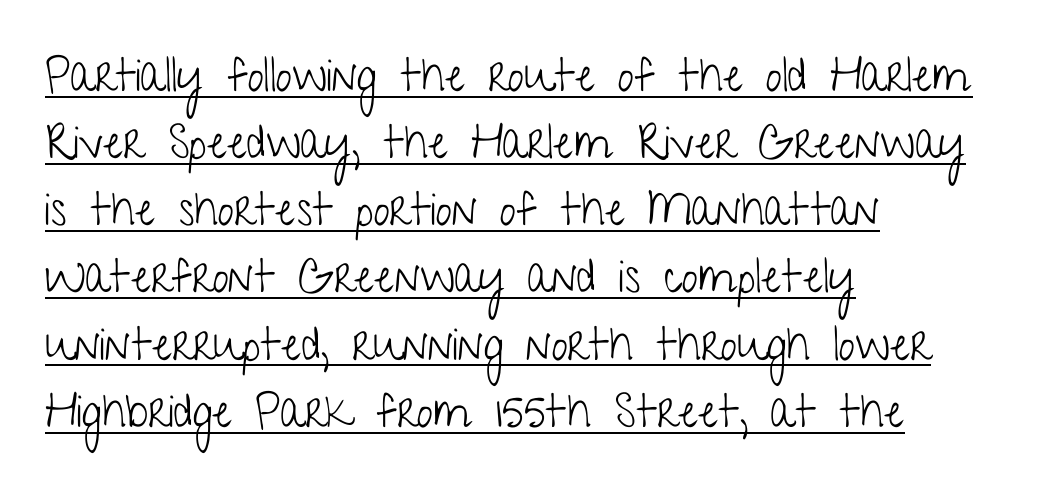
Which margin do the lines hug? The left one — the right edge is uneven. What's the leading like? Ordinary, nothing unusual. Italic? Not at all — the glyphs are vertical. A typographer would call this underscored text. The letterforms sit at book weight or below. Each letter keeps its own natural width here, so spacing adapts to shape.
